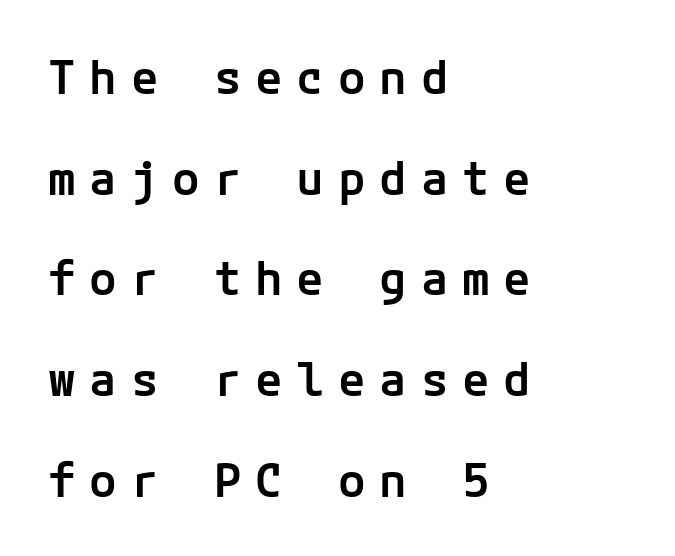
The image shows 46 px semibold sans-serif type, upright; set left-aligned, loose line spacing (2.19x), unusually wide letter spacing (+0.3 em), not underlined; low stroke contrast and a medium x-height.
